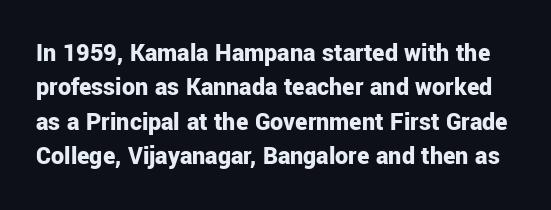
Q: Is the text bold? A: Yes.
Q: Is the text italic (slanted)? A: No, it is upright.
Q: Is the text underlined? A: No.
Q: Is the spacing between letters normal or unusually wide? A: Normal.
Q: Is the spacing between lines tight, normal or loose? A: Normal.
